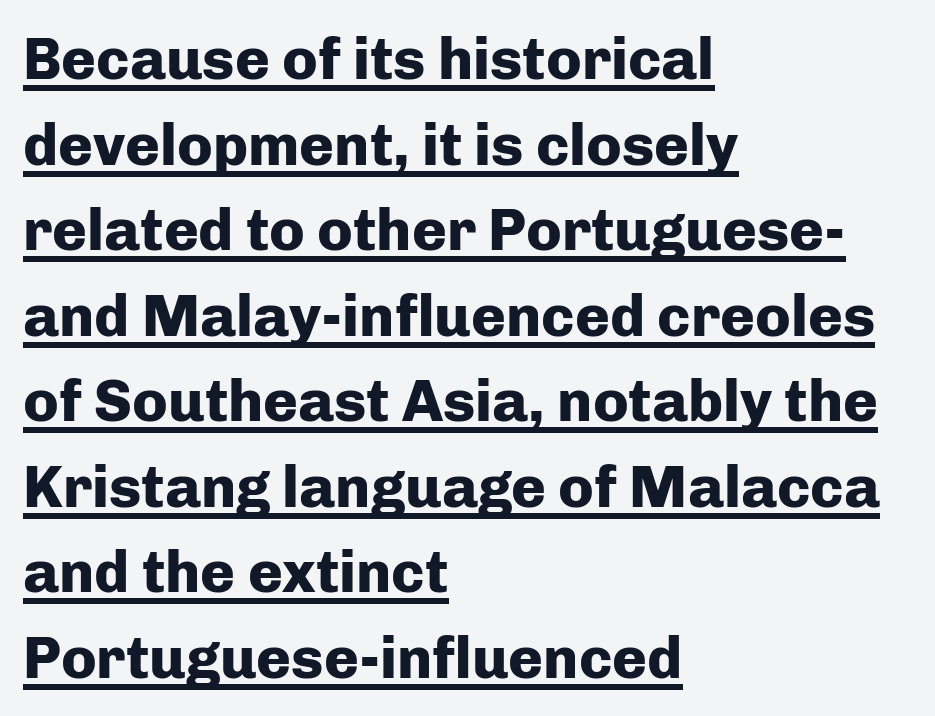
These lines are set flush left with a ragged right edge. Thick stems and heavy bowls — unmistakably bold. The rows are spaced the way most documents space them. This rendering features underlined lettering. Between one letter and the next there's only the usual sliver of space. Here the designer chose a conventional face with non-uniform glyph widths.
